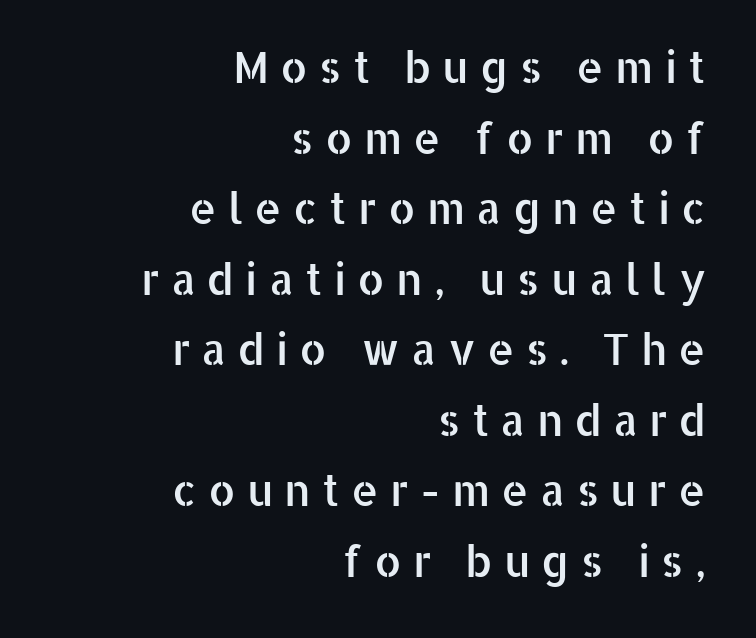
Q: Is the text italic (slanted)? A: No, it is upright.
Q: Is the typeface a serif or a sans-serif typeface? A: Sans-serif.
Q: Is the text underlined? A: No.
Q: How is the paragraph aligned? A: Right-aligned.
Q: Is the spacing between letters normal or unusually wide? A: Unusually wide.
Q: Is the spacing between lines tight, normal or loose? A: Normal.
Q: Width (condensed, normal, or wide)? A: Normal.
Q: Stroke contrast? A: Low.
Q: x-height? A: Medium.
Q: Monospaced? A: No.
